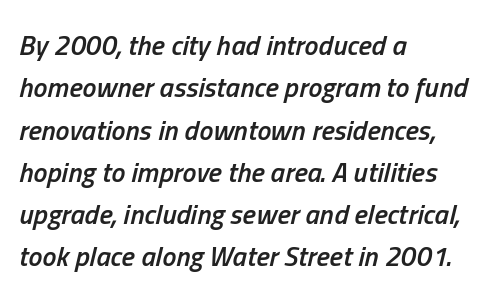
{"italic": "yes", "lean": "right", "slant_degrees": 13, "bold": "semi", "weight": "semibold", "width": "condensed", "stroke_contrast": "low", "x_height": "medium", "monospaced": "no", "underline": "no", "align": "left", "line_spacing": "normal", "line_spacing_ratio": 1.51, "letter_spacing": "normal", "letter_spacing_em": 0.0, "glyph_px": 28}
